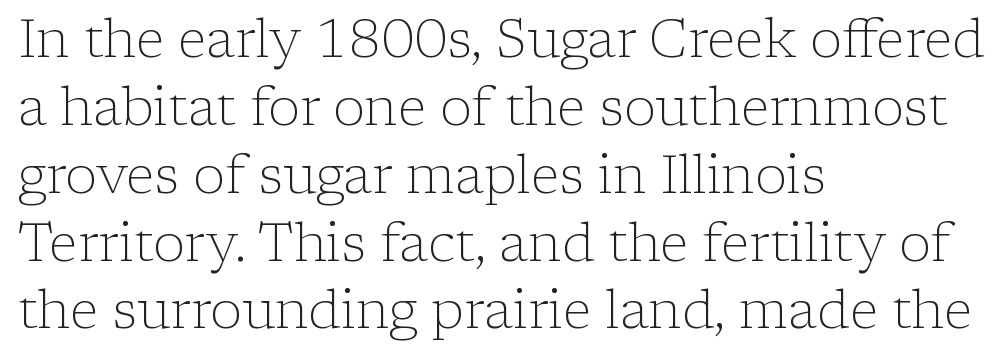
The image shows 53 px light serif type, upright; set left-aligned, normal line spacing (1.28x), normal letter spacing, not underlined; low stroke contrast and a medium x-height.
